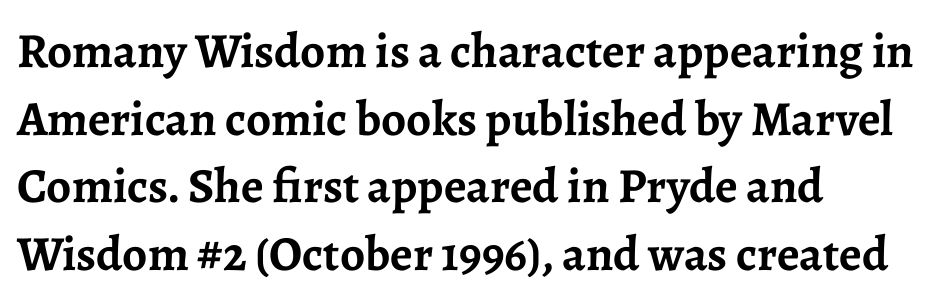
{"serif": "yes", "italic": "no", "bold": "yes", "weight": "semibold", "width": "normal", "stroke_contrast": "low", "x_height": "medium", "monospaced": "no", "underline": "no", "align": "left", "line_spacing": "normal", "line_spacing_ratio": 1.38, "letter_spacing": "normal", "letter_spacing_em": 0.0, "glyph_px": 49}
